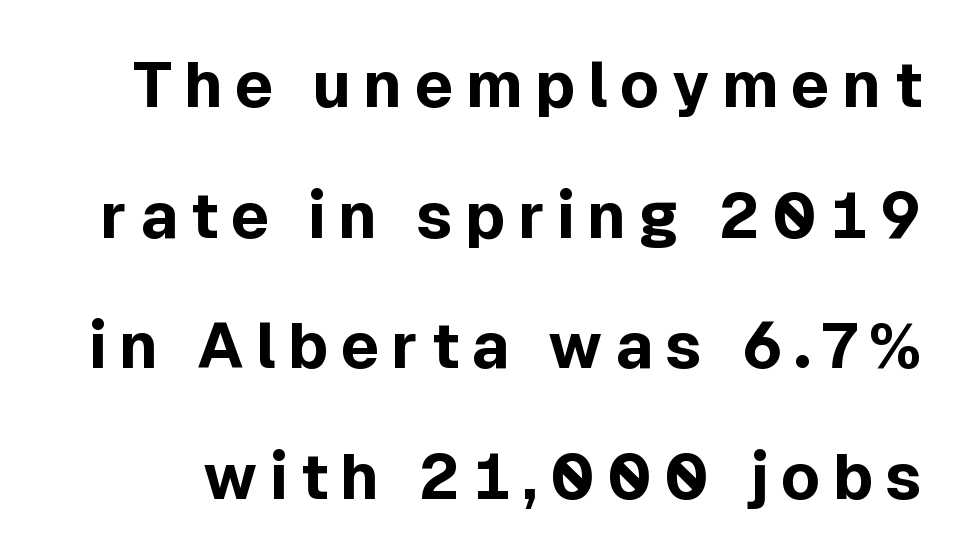
{"serif": "no", "italic": "no", "bold": "yes", "weight": "bold", "width": "normal", "x_height": "medium", "monospaced": "no", "underline": "no", "line_spacing": "loose", "line_spacing_ratio": 2.04, "glyph_px": 64}
